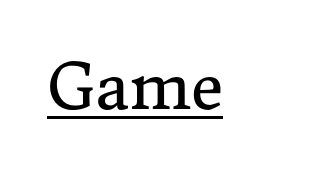
Each word holds together tightly as a unit, with standard inter-letter gaps. Summary of weight: not heavy and not bold. You could not count columns in this text — the font is proportionally spaced. The glyphs are accompanied by a horizontal stroke just below them.
